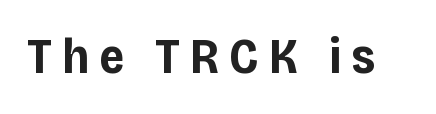
The image shows 49 px bold sans-serif type, upright; set unusually wide letter spacing (+0.21 em), not underlined; low stroke contrast and a large x-height.
